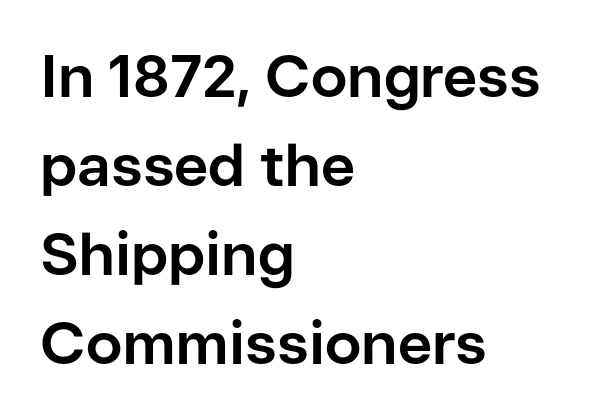
The image shows 59 px bold sans-serif type, upright; set left-aligned, normal line spacing (1.51x), normal letter spacing, not underlined; low stroke contrast and a medium x-height.
